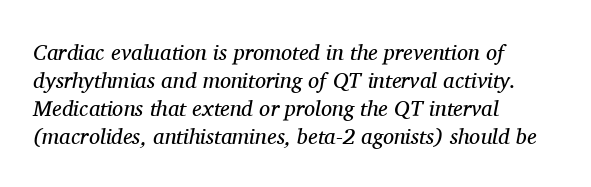
The image shows 22 px text type, italic (leaning right); set left-aligned, normal line spacing (1.27x), normal letter spacing, not underlined.
